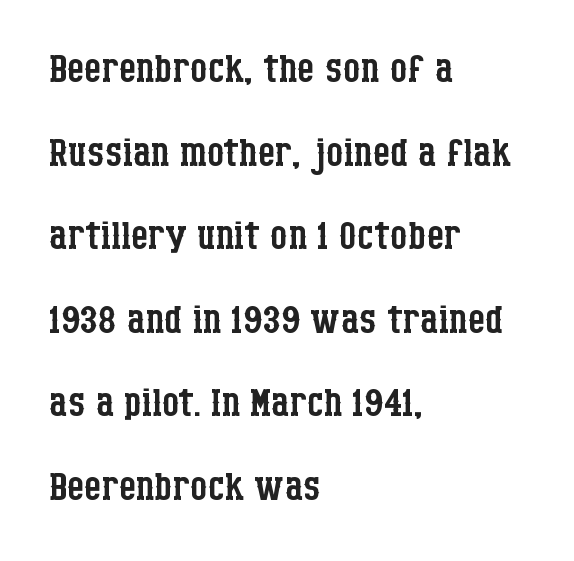
{"serif": "yes", "italic": "no", "bold": "no", "weight": "regular", "width": "condensed", "stroke_contrast": "low", "x_height": "large", "monospaced": "no", "underline": "no", "align": "left", "line_spacing": "normal", "line_spacing_ratio": 1.52, "letter_spacing": "normal", "letter_spacing_em": 0.0, "glyph_px": 55}
